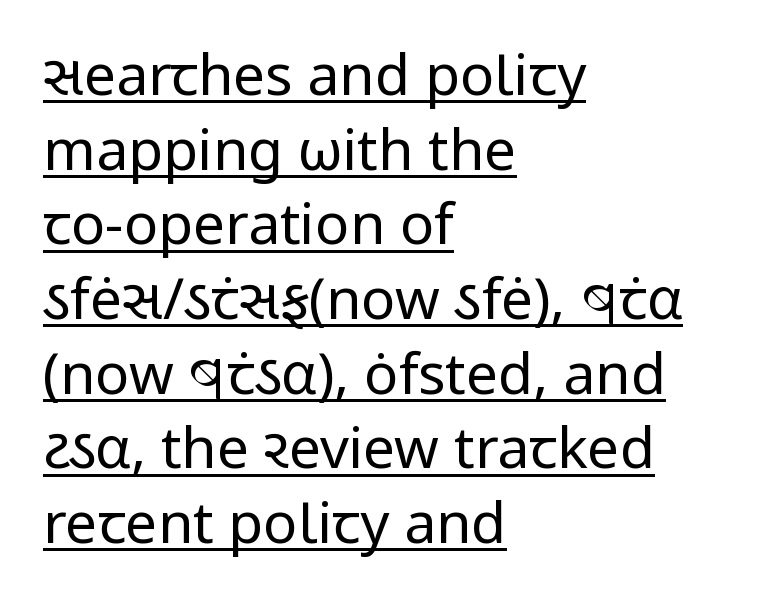
{"serif": "no", "italic": "no", "bold": "no", "weight": "regular", "width": "normal", "stroke_contrast": "low", "x_height": "medium", "monospaced": "no", "underline": "yes", "align": "left", "line_spacing": "normal", "line_spacing_ratio": 1.31, "letter_spacing": "normal", "letter_spacing_em": 0.0, "glyph_px": 57}
